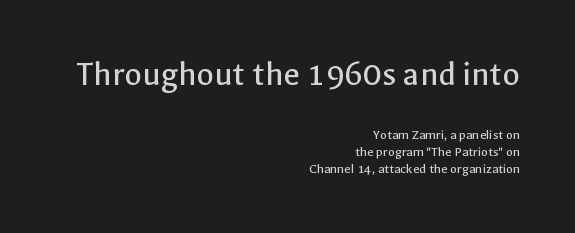
{"serif": "no", "italic": "no", "bold": "no", "weight": "regular", "width": "normal", "x_height": "medium", "monospaced": "no", "underline": "no", "align": "right", "line_spacing_ratio": 1.21, "letter_spacing": "normal", "letter_spacing_em": 0.0, "larger_block": "first", "size_ratio": 2.57, "glyph_px": 36}
